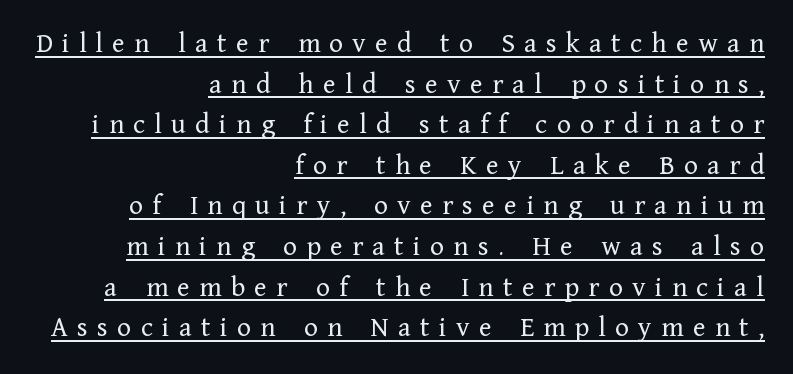
The letters look calm and open, with moderate or lighter stems. The face used here appears with an underline applied. These lines stack with their right ends in a neat column. Look at the bottom of the vertical strokes: they flare into serifs here.
